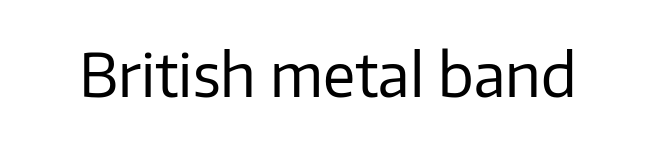
These lines are composed in type without serifs. The zone under the glyphs is completely vacant. Glyph-to-glyph distance matches everyday printed text. You could not count columns in this text — the font is proportionally spaced. In terms of posture, this sample is upright.
